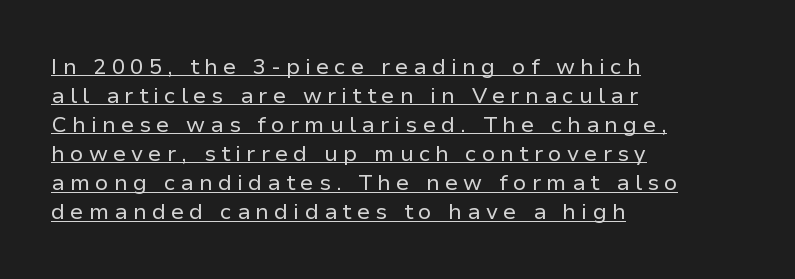
Q: Is the text bold? A: No.
Q: Is the text italic (slanted)? A: No, it is upright.
Q: Is the text underlined? A: Yes.
Q: How is the paragraph aligned? A: Left-aligned.
Q: Is the spacing between letters normal or unusually wide? A: Unusually wide.
Q: Is the spacing between lines tight, normal or loose? A: Normal.
